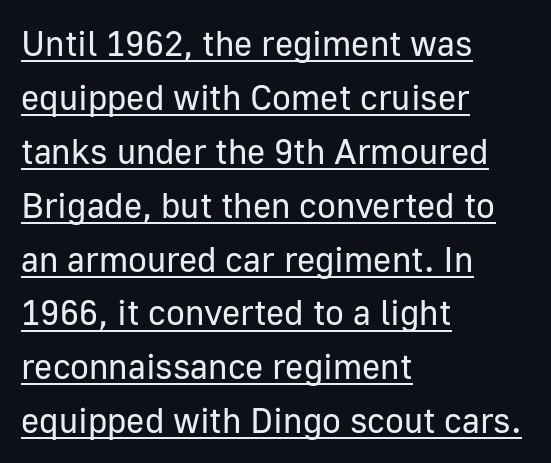
Q: Is the text bold? A: No.
Q: Is the text italic (slanted)? A: No, it is upright.
Q: Is the typeface a serif or a sans-serif typeface? A: Sans-serif.
Q: Is the text underlined? A: Yes.
Q: How is the paragraph aligned? A: Left-aligned.
Q: Is the spacing between letters normal or unusually wide? A: Normal.
Q: Is the spacing between lines tight, normal or loose? A: Normal.
Q: Width (condensed, normal, or wide)? A: Normal.
Q: Stroke contrast? A: Low.
Q: x-height? A: Medium.
Q: Monospaced? A: No.
